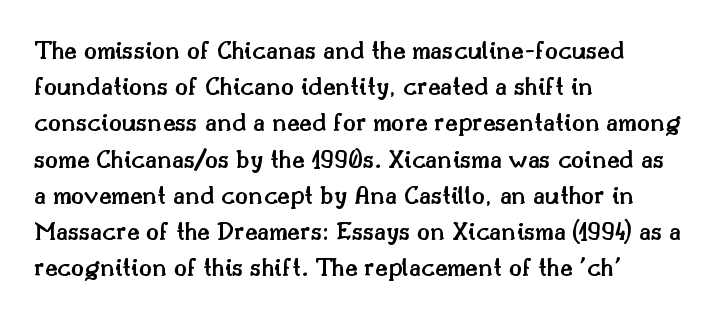
Q: Is the text bold? A: Semi-bold.
Q: Is the text italic (slanted)? A: No, it is upright.
Q: Is the text underlined? A: No.
Q: How is the paragraph aligned? A: Left-aligned.
Q: Is the spacing between letters normal or unusually wide? A: Normal.
Q: Is the spacing between lines tight, normal or loose? A: Normal.
